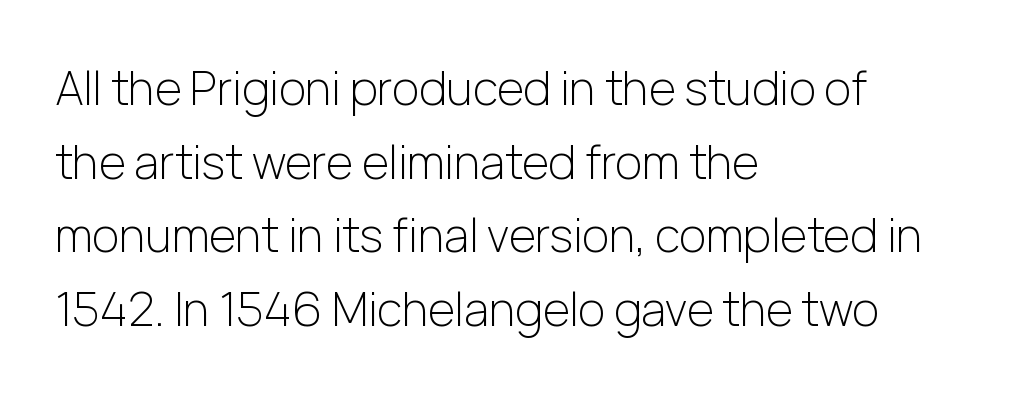
The image shows 46 px light sans-serif type, upright; set left-aligned, normal line spacing (1.6x), normal letter spacing, not underlined; low stroke contrast and a medium x-height.
